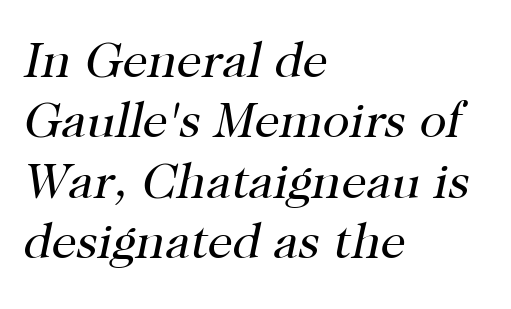
You could not count columns in this text — the font is proportionally spaced. The ragged edge is on the right, which tells us the setting is flush left. The cut favours lightness, reaching ordinary text weight at its darkest. The letters carry serifs — small finishing strokes at the ends of their stems.
